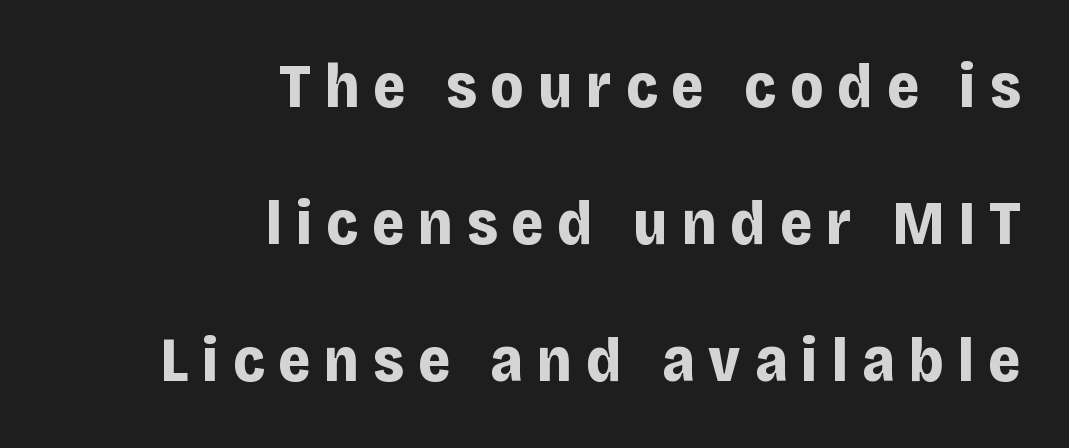
{"serif": "no", "italic": "no", "bold": "yes", "weight": "bold", "width": "normal", "stroke_contrast": "low", "x_height": "large", "monospaced": "no", "underline": "no", "align": "right", "line_spacing": "loose", "line_spacing_ratio": 2.21, "letter_spacing": "wide", "letter_spacing_em": 0.23, "glyph_px": 62}
